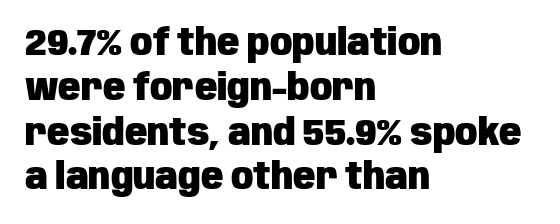
The image shows 37 px heavy, condensed sans-serif type, upright; set left-aligned, line spacing 1.21x, normal letter spacing, not underlined; low stroke contrast and a large x-height.
